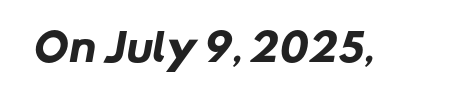
The characters look thick and weighty, a clear bold. Type style note: lacks serifs. Characters follow at the spacing the type designer built in. Bare-footed words on every line. The passage shown is typed in a proportional face where columns would drift.
